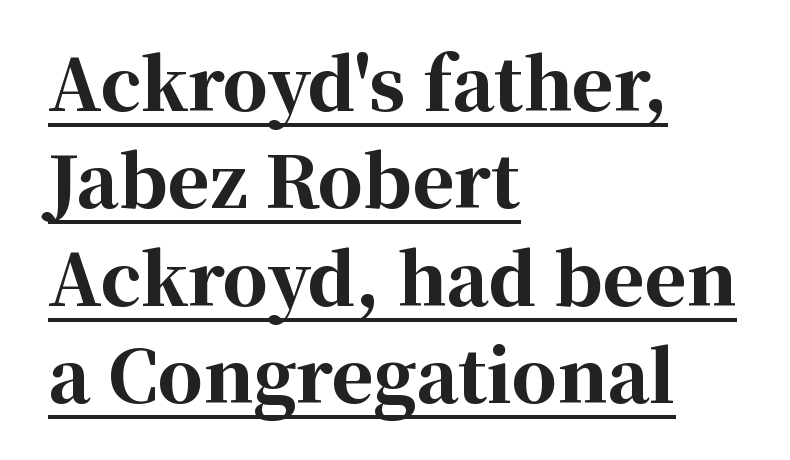
The image shows 71 px bold serif type, upright; set left-aligned, normal line spacing (1.37x), normal letter spacing, underlined; high stroke contrast and a medium x-height.
